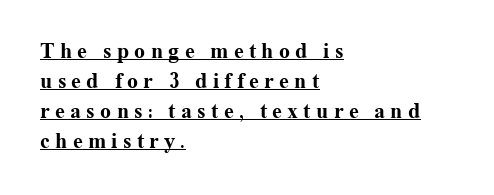
The passage shown has open, widely tracked lettering throughout. Decoration check: the copy is underlined. Leftover space on each line is placed entirely after the last word. The designer left line spacing at the default.
